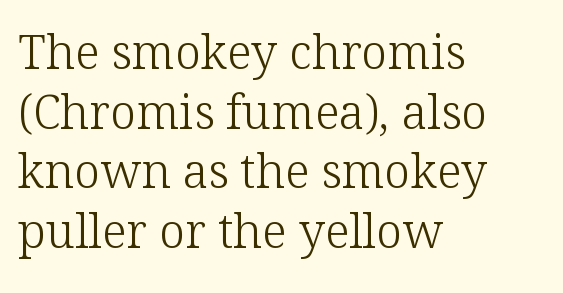
Leading matches the norm, producing a regular column. The letters advance in unequal steps, a hallmark of proportional type. When letters stand straight like this, we call the style roman or upright. Tracking value appears to be zero — textbook default spacing. To sum up the face: it has serifs.
